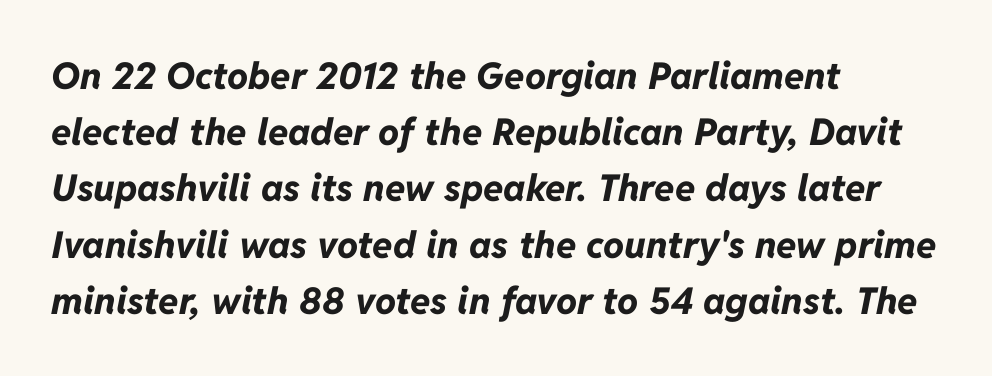
The image shows 37 px bold type, italic (leaning right); set left-aligned, normal line spacing (1.52x), normal letter spacing, not underlined; low stroke contrast and a medium x-height.
